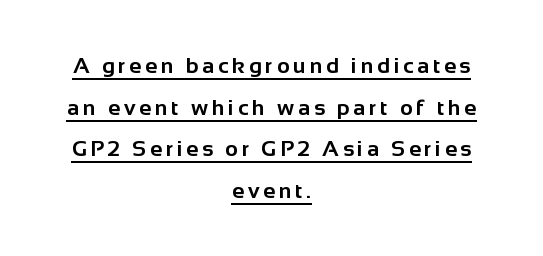
A typographer would call this underscored text. A student would call this center alignment; a typographer would say set centered. The letters stand upright; this is a roman face. Each glyph is drawn with heavy, bold strokes.
